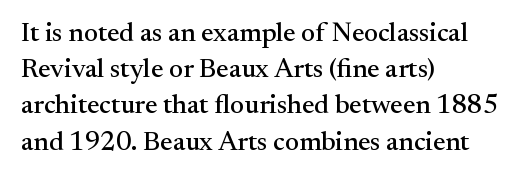
Q: Is the text italic (slanted)? A: No, it is upright.
Q: Is the text underlined? A: No.
Q: How is the paragraph aligned? A: Left-aligned.
Q: Is the spacing between letters normal or unusually wide? A: Normal.
Q: Is the spacing between lines tight, normal or loose? A: Normal.
